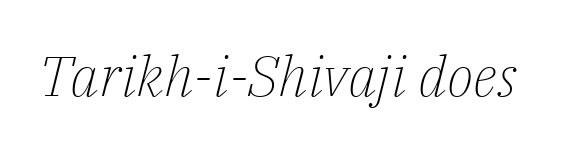
{"serif": "yes", "italic": "yes", "lean": "right", "slant_degrees": 14, "bold": "no", "weight": "light", "width": "normal", "stroke_contrast": "low", "x_height": "medium", "monospaced": "no", "underline": "no", "letter_spacing": "normal", "letter_spacing_em": 0.0, "glyph_px": 56}
